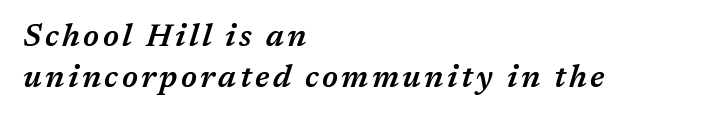
{"italic": "yes", "lean": "right", "slant_degrees": 17, "bold": "semi", "weight": "semibold", "width": "normal", "stroke_contrast": "medium", "x_height": "medium", "monospaced": "no", "underline": "no", "align": "left", "line_spacing": "normal", "line_spacing_ratio": 1.32, "glyph_px": 31}
